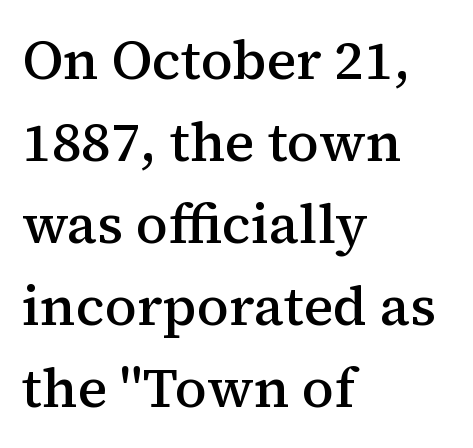
Q: Is the text bold? A: Semi-bold.
Q: Is the text italic (slanted)? A: No, it is upright.
Q: Is the typeface a serif or a sans-serif typeface? A: Serif.
Q: Is the text underlined? A: No.
Q: How is the paragraph aligned? A: Left-aligned.
Q: Is the spacing between letters normal or unusually wide? A: Normal.
Q: Is the spacing between lines tight, normal or loose? A: Normal.
Q: Width (condensed, normal, or wide)? A: Normal.
Q: Stroke contrast? A: Medium.
Q: x-height? A: Medium.
Q: Monospaced? A: No.
